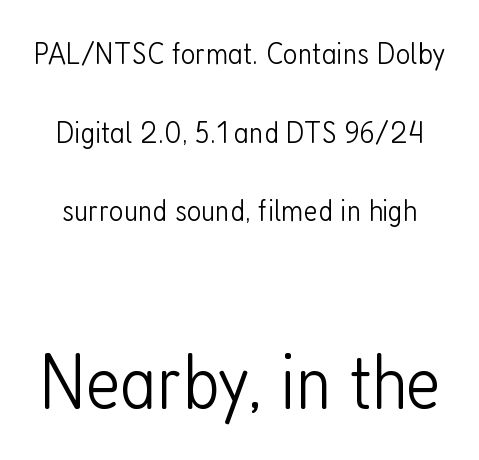
Q: Is the text bold? A: No.
Q: Is the text italic (slanted)? A: No, it is upright.
Q: Is the typeface a serif or a sans-serif typeface? A: Sans-serif.
Q: Is the text underlined? A: No.
Q: Is the spacing between letters normal or unusually wide? A: Normal.
Q: Is the spacing between lines tight, normal or loose? A: Loose.
Q: Which block of text is set in a larger size, the first (top) or the second (bottom)? A: The second (bottom) one.
Q: Width (condensed, normal, or wide)? A: Condensed.
Q: Stroke contrast? A: Low.
Q: x-height? A: Medium.
Q: Monospaced? A: No.
